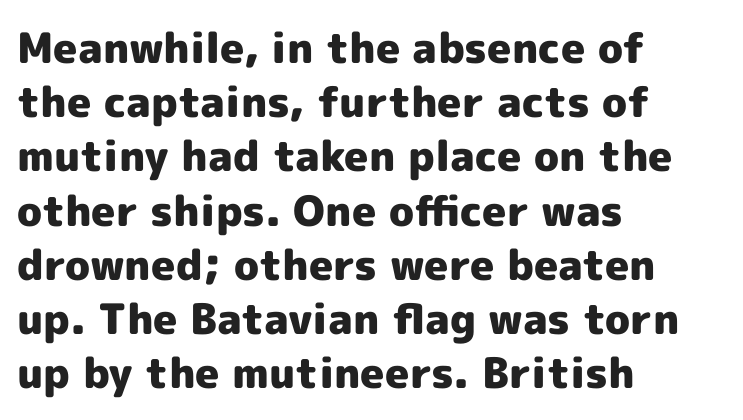
These words are printed bold, with thick strokes throughout. The rendering anchors every line to the left-hand side. The specimen reads as upright at a glance. Each letter keeps its own natural width here, so spacing adapts to shape. Notice how descenders clear the ascenders below comfortably — that's standard leading. Plain, unruled lines of type.
